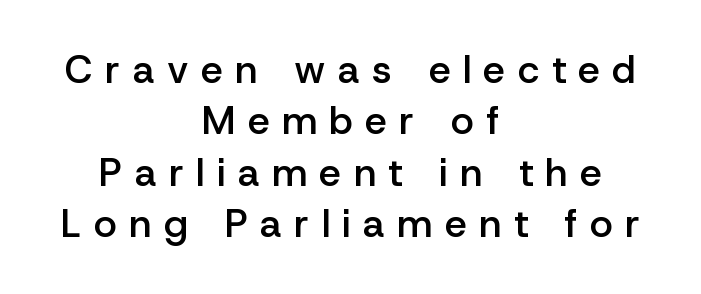
{"serif": "no", "italic": "no", "bold": "semi", "weight": "semibold", "width": "normal", "stroke_contrast": "low", "x_height": "medium", "monospaced": "no", "underline": "no", "align": "center", "line_spacing": "normal", "line_spacing_ratio": 1.32, "letter_spacing": "wide", "letter_spacing_em": 0.32, "glyph_px": 39}
